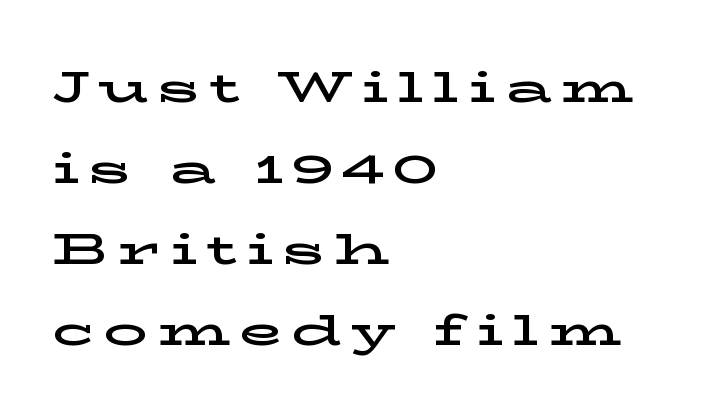
{"serif": "yes", "italic": "no", "width": "wide", "stroke_contrast": "low", "x_height": "medium", "monospaced": "no", "underline": "no", "align": "left", "line_spacing_ratio": 1.84, "letter_spacing": "wide", "letter_spacing_em": 0.21, "glyph_px": 44}
